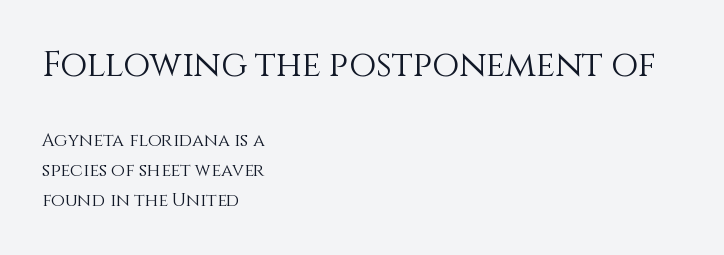
The gaps between neighbouring characters are ordinary and unremarkable. Each line starts at the same left margin while the right side varies. The line-height multiplier appears to be the usual default. Glance below the letters and you will spot only blank space. This reads as an unemphasized weight, regular at the heaviest. Quick note: not italic, upright.
